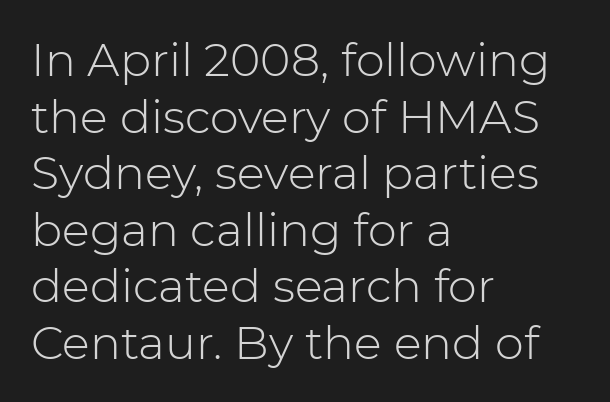
The face looks like a standard text weight, possibly lighter. A typesetter would call this proportional, since set widths differ per character. Italic? Not at all — the glyphs are vertical. Anything drawn beneath the words? Only blank space. Tracking value appears to be zero — textbook default spacing.
